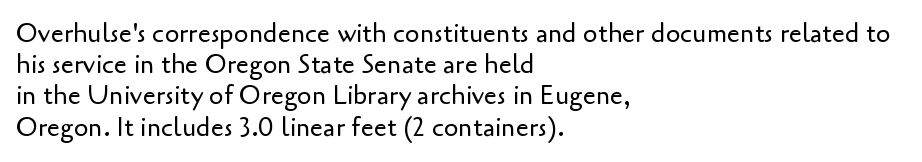
The image shows 26 px text type, upright; set left-aligned, line spacing 1.2x, normal letter spacing, not underlined.
